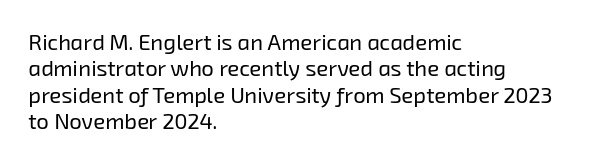
On a weight scale, this lands at 450 or below. Is the block centered? No — it sits flush against the left margin. The strip under each line holds only bare page. What stands out about the letter spacing? Nothing — it is the standard amount.
